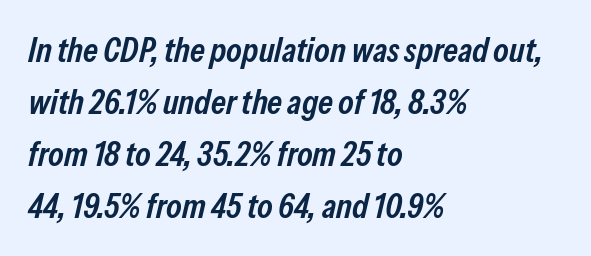
{"italic": "yes", "lean": "right", "slant_degrees": 13, "bold": "semi", "weight": "semibold", "width": "condensed", "stroke_contrast": "low", "x_height": "medium", "monospaced": "no", "underline": "no", "align": "left", "line_spacing": "normal", "line_spacing_ratio": 1.49, "letter_spacing": "normal", "letter_spacing_em": 0.0, "glyph_px": 35}
